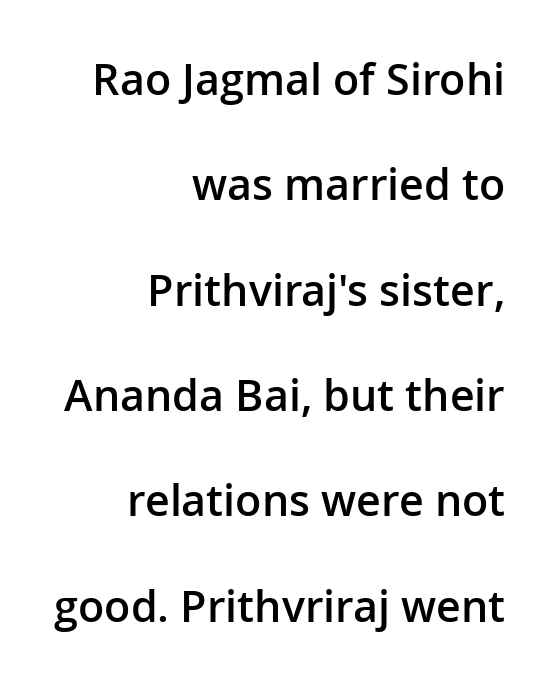
The image shows 43 px semibold sans-serif type, upright; set right-aligned, loose line spacing (2.45x), normal letter spacing, not underlined; low stroke contrast and a medium x-height.
